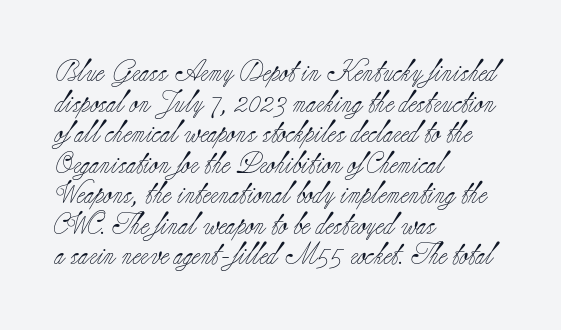
Q: Is the text bold? A: No.
Q: Is the text italic (slanted)? A: Yes.
Q: Is the text underlined? A: No.
Q: How is the paragraph aligned? A: Left-aligned.
Q: Is the spacing between letters normal or unusually wide? A: Normal.
Q: Is the spacing between lines tight, normal or loose? A: Normal.
